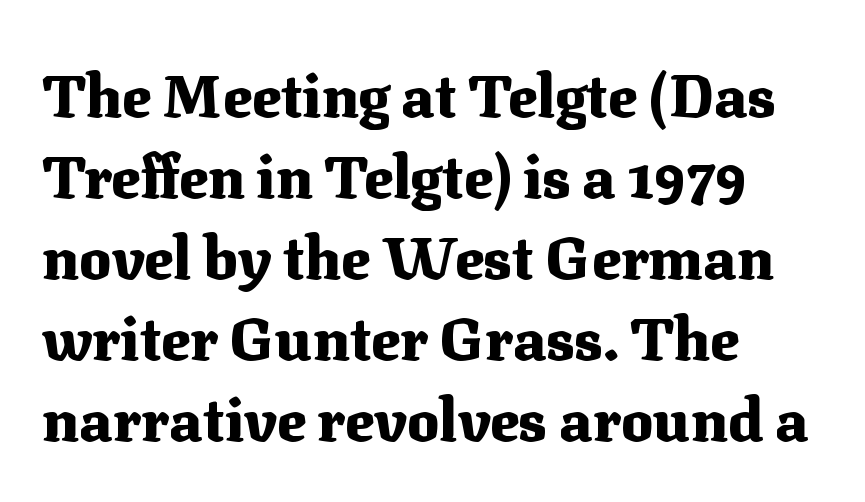
Examine the stroke ends and you'll spot serifs. The gaps between neighbouring characters are ordinary and unremarkable. Summary of vertical rhythm: regular, with standard interline spacing. The sample has been set heavy, in full bold. Posture: straight, roman, zero tilt. The text block is weighted toward the left margin, trailing off unevenly rightward.
